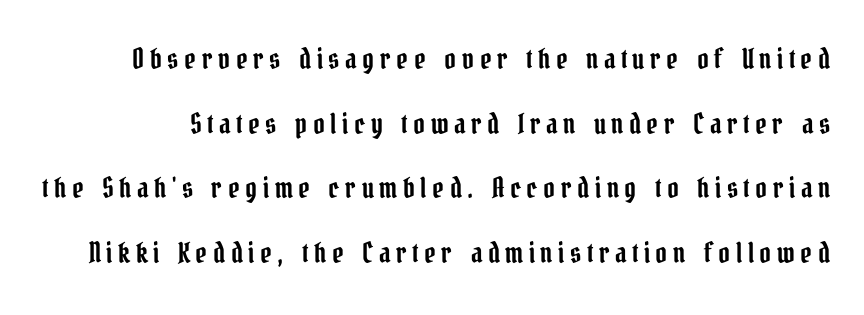
Look at the bottom of the vertical strokes: they flare into serifs here. Here the designer chose a conventional face with non-uniform glyph widths. The tracking jumps out immediately: characters are airy and widely separated. Honestly, there is no underline to notice here at all. Whoever set this chose breathing room over compactness in the vertical rhythm.
